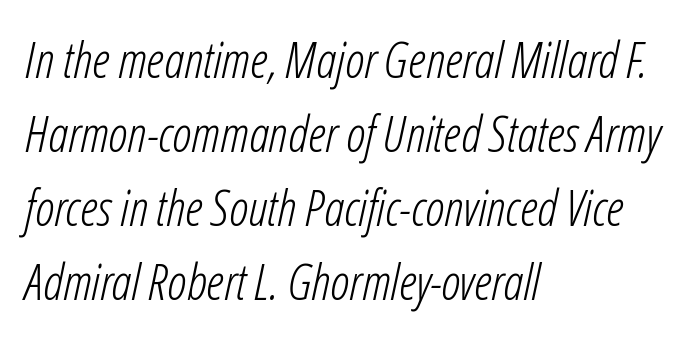
{"italic": "yes", "lean": "right", "slant_degrees": 12, "bold": "no", "weight": "light", "width": "condensed", "stroke_contrast": "low", "x_height": "medium", "monospaced": "no", "underline": "no", "align": "left", "line_spacing": "normal", "line_spacing_ratio": 1.48, "letter_spacing": "normal", "letter_spacing_em": 0.0, "glyph_px": 50}
